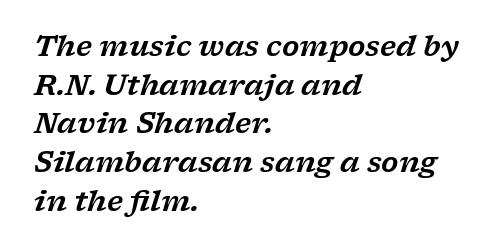
{"serif": "yes", "italic": "yes", "lean": "right", "slant_degrees": 17, "width": "wide", "stroke_contrast": "low", "x_height": "medium", "monospaced": "no", "underline": "no", "align": "left", "line_spacing": "normal", "line_spacing_ratio": 1.38, "letter_spacing": "normal", "letter_spacing_em": 0.0, "glyph_px": 28}
